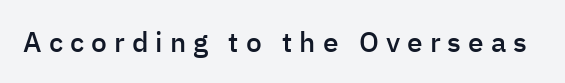
Q: Is the text bold? A: Semi-bold.
Q: Is the text italic (slanted)? A: No, it is upright.
Q: Is the typeface a serif or a sans-serif typeface? A: Sans-serif.
Q: Is the text underlined? A: No.
Q: Is the spacing between letters normal or unusually wide? A: Unusually wide.
Q: Width (condensed, normal, or wide)? A: Normal.
Q: Stroke contrast? A: Low.
Q: x-height? A: Medium.
Q: Monospaced? A: No.
